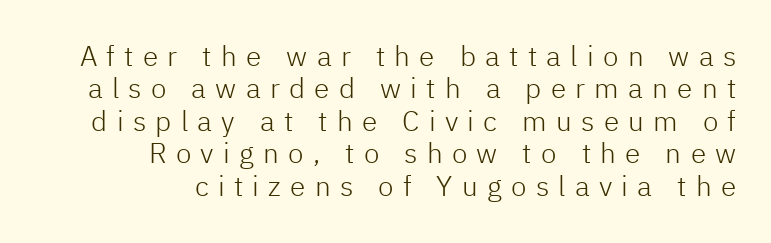
The image shows 28 px light sans-serif type, upright; set right-aligned, line spacing 1.16x, unusually wide letter spacing (+0.33 em), not underlined; low stroke contrast and a medium x-height.
